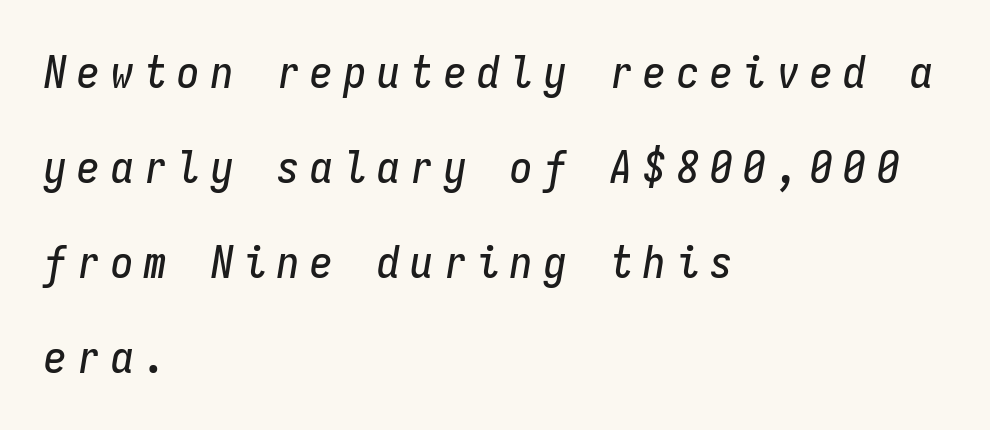
The axis of the letterforms is tilted away from vertical. This sample is left-justified, so line endings fall wherever the words run out. How are the letters spaced? Widely, with obvious added tracking. Quick note: interline space is abundant. The rendering uses typewriter-style spacing with identical character cells. Has an underline been added? It has not.
